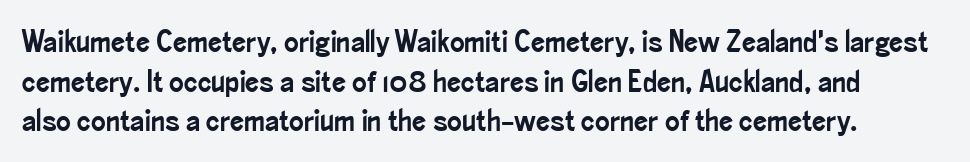
{"serif": "no", "italic": "no", "width": "condensed", "stroke_contrast": "low", "x_height": "small", "monospaced": "no", "underline": "no", "line_spacing": "normal", "line_spacing_ratio": 1.28, "letter_spacing": "normal", "letter_spacing_em": 0.0, "glyph_px": 31}
